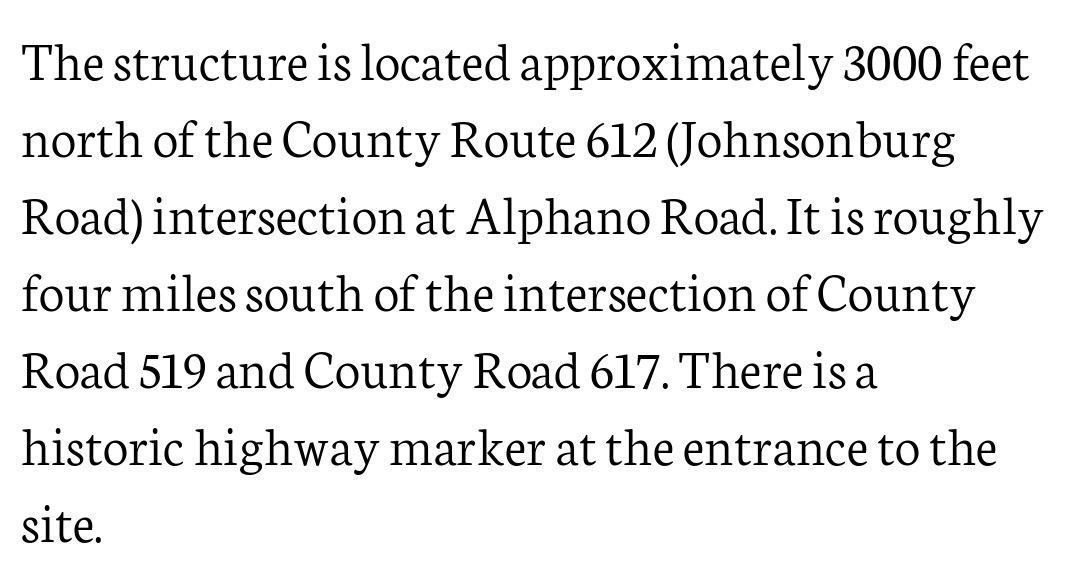
Q: Is the text bold? A: No.
Q: Is the text italic (slanted)? A: No, it is upright.
Q: Is the typeface a serif or a sans-serif typeface? A: Serif.
Q: Is the text underlined? A: No.
Q: How is the paragraph aligned? A: Left-aligned.
Q: Is the spacing between letters normal or unusually wide? A: Normal.
Q: Is the spacing between lines tight, normal or loose? A: Normal.
Q: Width (condensed, normal, or wide)? A: Normal.
Q: Stroke contrast? A: Low.
Q: x-height? A: Medium.
Q: Monospaced? A: No.
